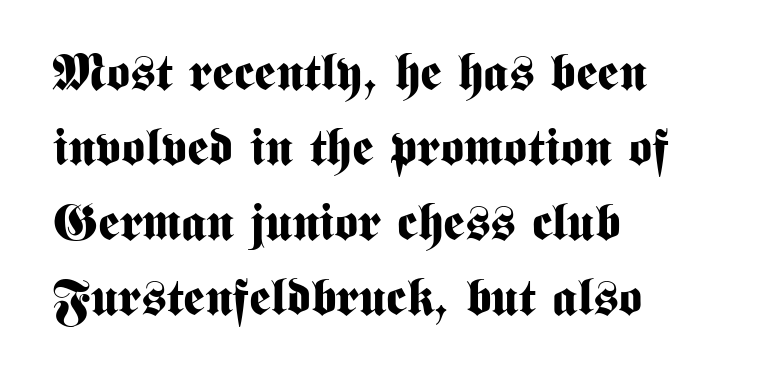
Vertical strokes here are truly vertical. How heavy is the stroke? Heavy — this is a bold. The rendering uses natural spacing where letterforms have individual widths. Just letters on the line, the space beneath them empty.
